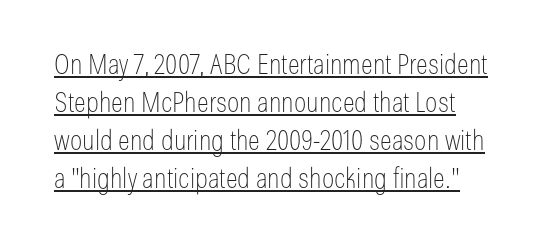
The image shows 28 px thin, condensed sans-serif type, upright; set normal line spacing (1.36x), normal letter spacing, underlined; low stroke contrast and a medium x-height.
